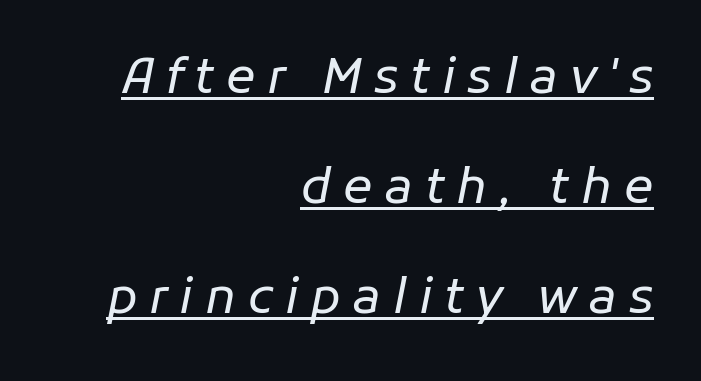
The typesetter chose a ragged-left arrangement here. Stems here are at most as thick as an everyday book face. Is the type slanted? Yes — the strokes lean at a clear angle. Airy leading.
